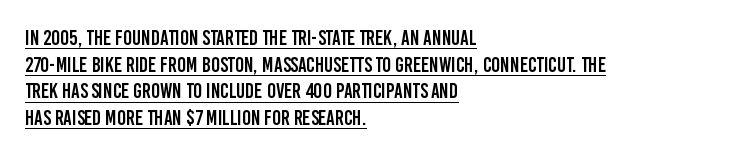
Q: Is the text italic (slanted)? A: No, it is upright.
Q: Is the text underlined? A: Yes.
Q: How is the paragraph aligned? A: Left-aligned.
Q: Is the spacing between letters normal or unusually wide? A: Normal.
Q: Is the spacing between lines tight, normal or loose? A: Normal.
